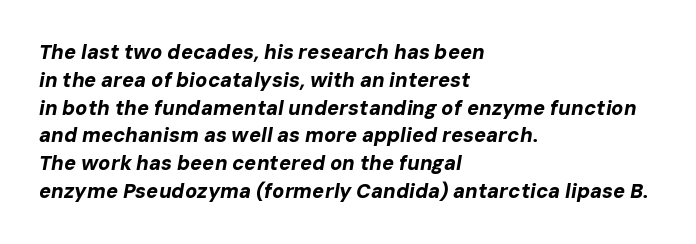
Q: Is the text bold? A: Yes.
Q: Is the text italic (slanted)? A: Yes, it leans right by about 10 degrees.
Q: Is the text underlined? A: No.
Q: How is the paragraph aligned? A: Left-aligned.
Q: Is the spacing between letters normal or unusually wide? A: Normal.
Q: Is the spacing between lines tight, normal or loose? A: Normal.
